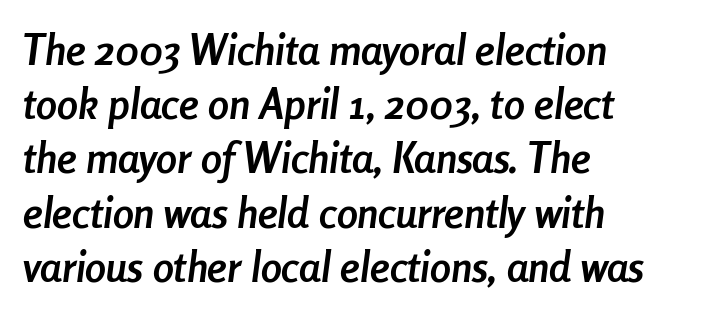
{"italic": "yes", "lean": "right", "slant_degrees": 8, "bold": "yes", "weight": "semibold", "width": "condensed", "stroke_contrast": "low", "x_height": "medium", "monospaced": "no", "underline": "no", "align": "left", "line_spacing": "normal", "line_spacing_ratio": 1.29, "letter_spacing": "normal", "letter_spacing_em": 0.0, "glyph_px": 42}
